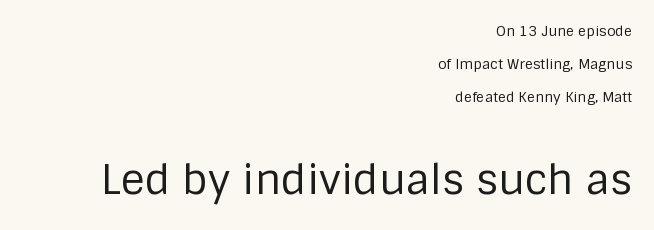
The image shows 41 px regular-weight sans-serif type, upright; set right-aligned, loose line spacing (2.35x), normal letter spacing, not underlined; the second (bottom) block is 2.93x larger; low stroke contrast and a large x-height.
